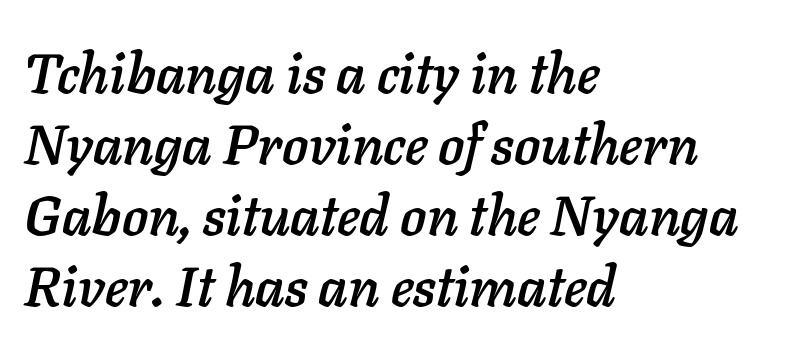
Q: Is the text italic (slanted)? A: Yes, it leans right by about 11 degrees.
Q: Is the text underlined? A: No.
Q: How is the paragraph aligned? A: Left-aligned.
Q: Is the spacing between letters normal or unusually wide? A: Normal.
Q: Is the spacing between lines tight, normal or loose? A: Normal.
Q: Width (condensed, normal, or wide)? A: Normal.
Q: Stroke contrast? A: Low.
Q: x-height? A: Medium.
Q: Monospaced? A: No.
